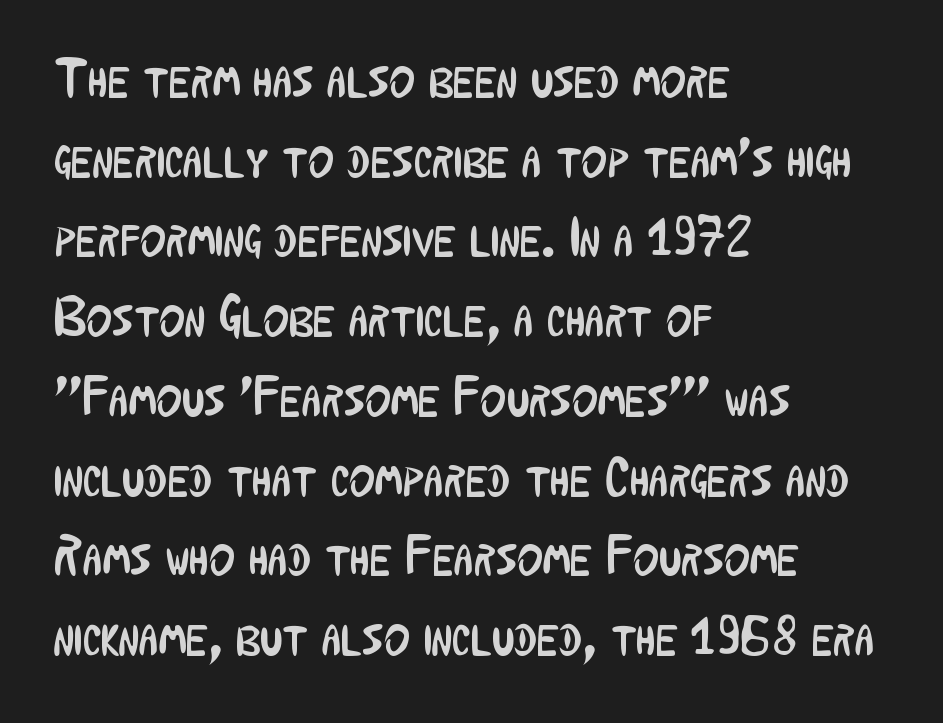
Horizontally, the lines are justified to the leading edge only. Short note: letters normally spaced. Think of a printed novel: that variable character pitch is what you see here. The space beneath each line is pristine and unruled.
